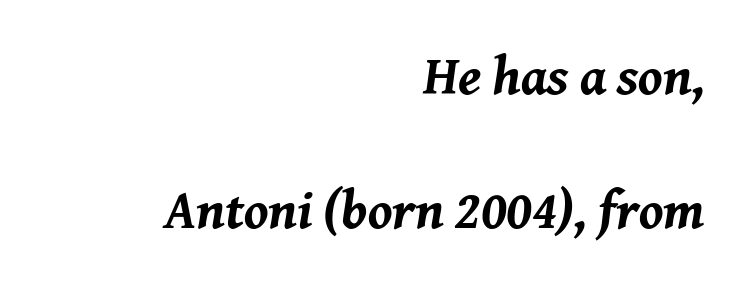
Q: Is the text bold? A: Yes.
Q: Is the text italic (slanted)? A: Yes, it leans right by about 8 degrees.
Q: Is the text underlined? A: No.
Q: How is the paragraph aligned? A: Right-aligned.
Q: Is the spacing between letters normal or unusually wide? A: Normal.
Q: Is the spacing between lines tight, normal or loose? A: Loose.
Q: Width (condensed, normal, or wide)? A: Normal.
Q: Stroke contrast? A: Medium.
Q: x-height? A: Medium.
Q: Monospaced? A: No.
